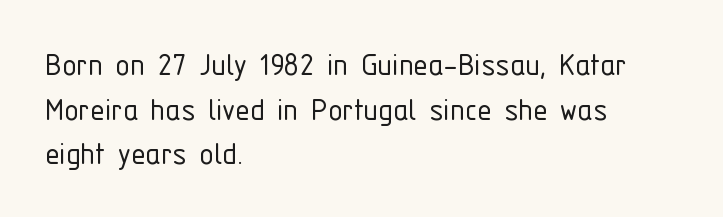
{"serif": "no", "italic": "no", "bold": "no", "weight": "light", "width": "condensed", "stroke_contrast": "low", "x_height": "medium", "monospaced": "no", "underline": "no", "align": "left", "line_spacing_ratio": 1.24, "letter_spacing": "normal", "letter_spacing_em": 0.0, "glyph_px": 36}
